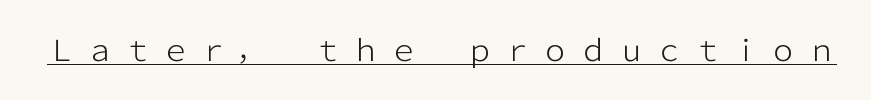
{"serif": "no", "italic": "no", "bold": "no", "weight": "light", "width": "normal", "stroke_contrast": "low", "x_height": "medium", "monospaced": "no", "underline": "yes", "letter_spacing": "wide", "letter_spacing_em": 0.31, "glyph_px": 29}
